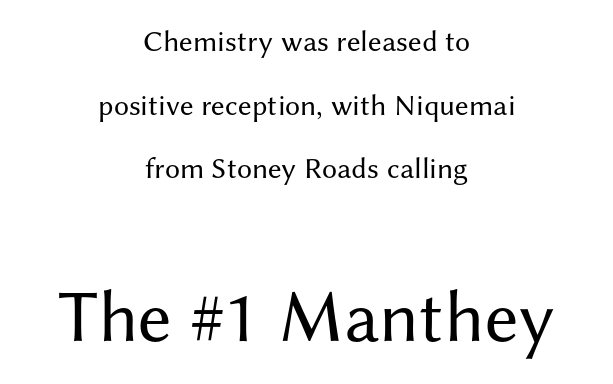
{"serif": "no", "italic": "no", "bold": "no", "weight": "regular", "width": "normal", "stroke_contrast": "medium", "x_height": "medium", "monospaced": "no", "underline": "no", "align": "center", "line_spacing": "loose", "line_spacing_ratio": 2.12, "letter_spacing": "normal", "letter_spacing_em": 0.0, "larger_block": "second", "size_ratio": 2.47, "glyph_px": 74}
